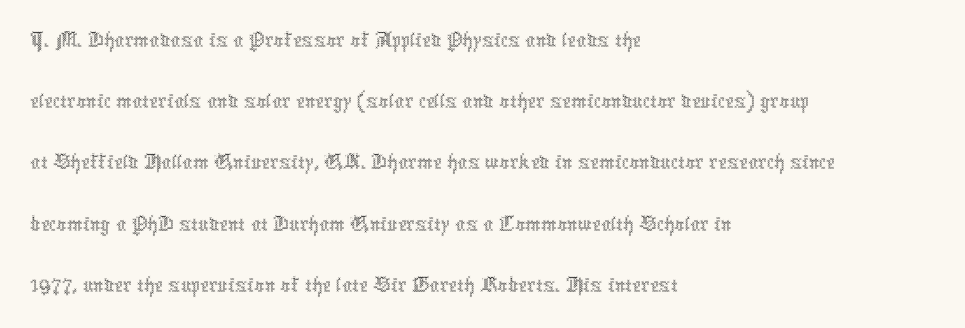
Q: Is the text bold? A: No.
Q: Is the text italic (slanted)? A: No, it is upright.
Q: Is the text underlined? A: No.
Q: How is the paragraph aligned? A: Left-aligned.
Q: Is the spacing between letters normal or unusually wide? A: Normal.
Q: Is the spacing between lines tight, normal or loose? A: Normal.
Q: Width (condensed, normal, or wide)? A: Condensed.
Q: x-height? A: Medium.
Q: Monospaced? A: No.
